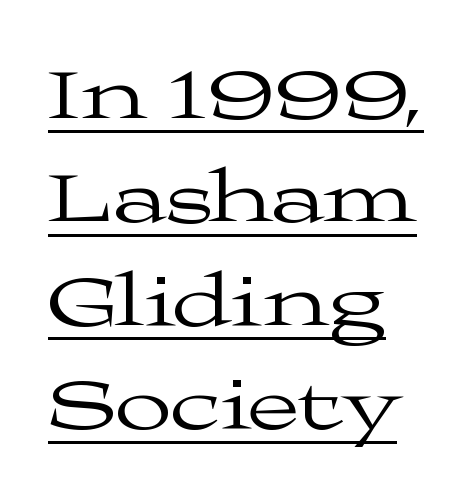
Think of a printed novel: that variable character pitch is what you see here. Letter spacing: default. Type style note: has serifs. These glyphs show unthickened strokes, regular width or finer. The font's upright variant was chosen for this text.
